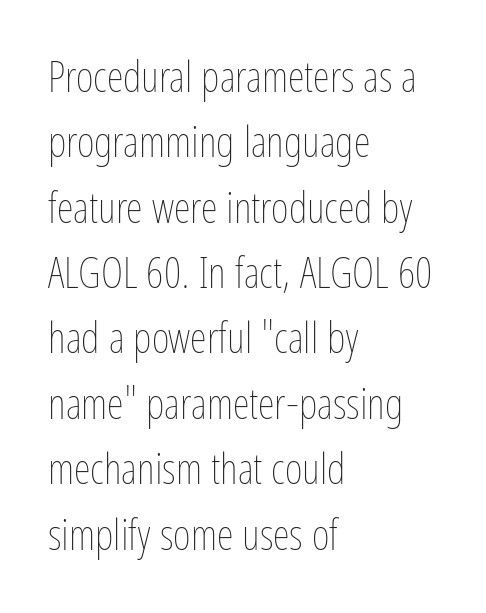
{"italic": "no", "bold": "no", "weight": "thin", "width": "condensed", "stroke_contrast": "low", "x_height": "medium", "monospaced": "no", "underline": "no", "align": "left", "line_spacing": "normal", "line_spacing_ratio": 1.52, "letter_spacing": "normal", "letter_spacing_em": 0.0, "glyph_px": 43}
